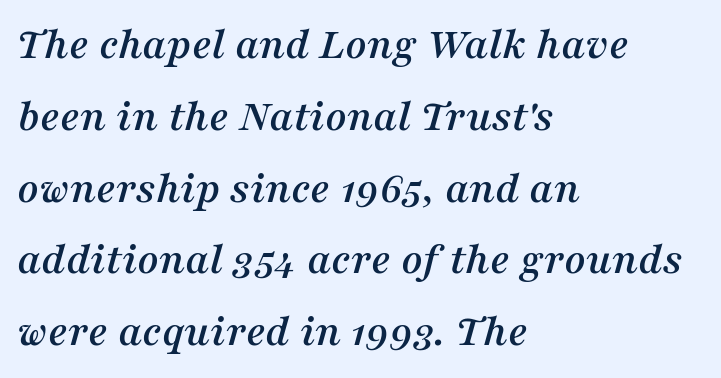
A serif font was chosen for this passage. Default kerning and tracking; the words read as compact shapes. Each row of text sits above clean, open space. Notice how the passage keeps a crisp vertical edge on the left only.
